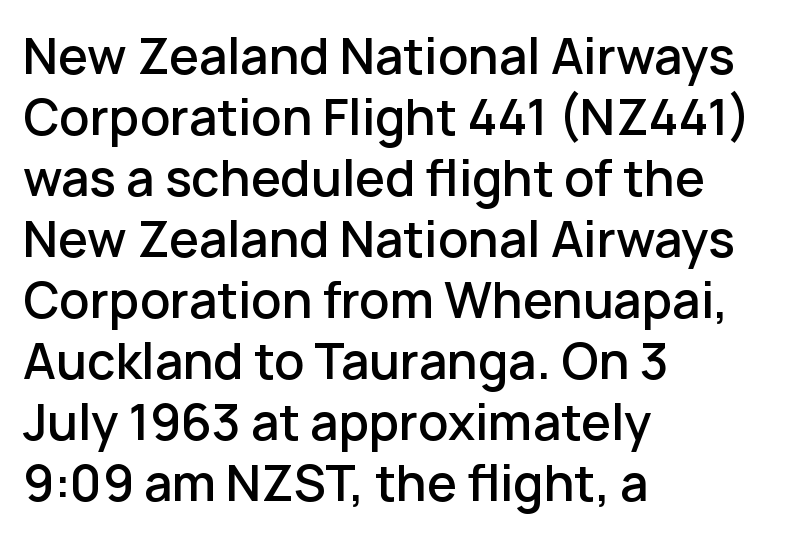
Q: Is the text bold? A: Semi-bold.
Q: Is the text italic (slanted)? A: No, it is upright.
Q: Is the typeface a serif or a sans-serif typeface? A: Sans-serif.
Q: Is the text underlined? A: No.
Q: How is the paragraph aligned? A: Left-aligned.
Q: Is the spacing between letters normal or unusually wide? A: Normal.
Q: Is the spacing between lines tight, normal or loose? A: Normal.
Q: Width (condensed, normal, or wide)? A: Normal.
Q: Stroke contrast? A: Low.
Q: x-height? A: Medium.
Q: Monospaced? A: No.
